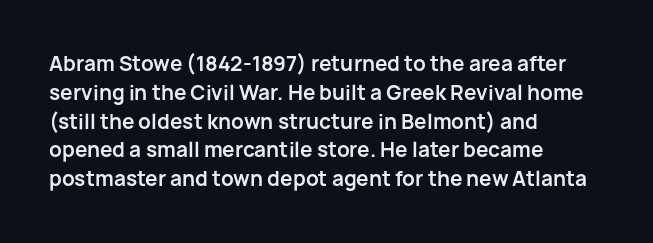
{"italic": "no", "bold": "yes", "underline": "no", "align": "left", "line_spacing": "normal", "line_spacing_ratio": 1.44, "letter_spacing": "normal", "letter_spacing_em": 0.0, "glyph_px": 20}
